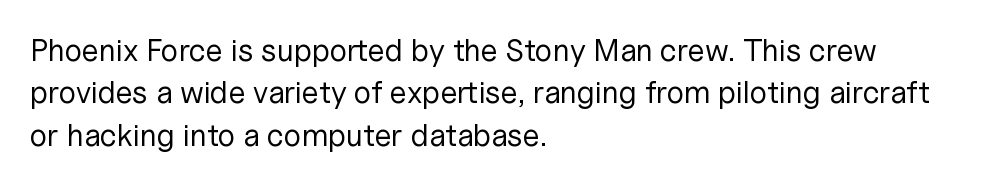
Nope, no serifs anywhere on these letters. Notice how descenders clear the ascenders below comfortably — that's standard leading. Letters have the restrained weight of plain body copy at most. Just letters on the line, the space beneath them empty.
